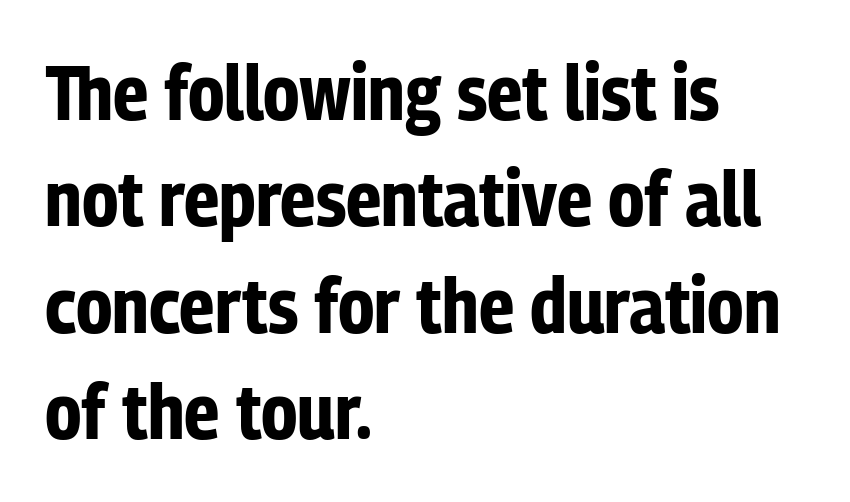
The image shows 77 px bold, condensed sans-serif type, upright; set left-aligned, normal line spacing (1.38x), normal letter spacing, not underlined; low stroke contrast and a medium x-height.
